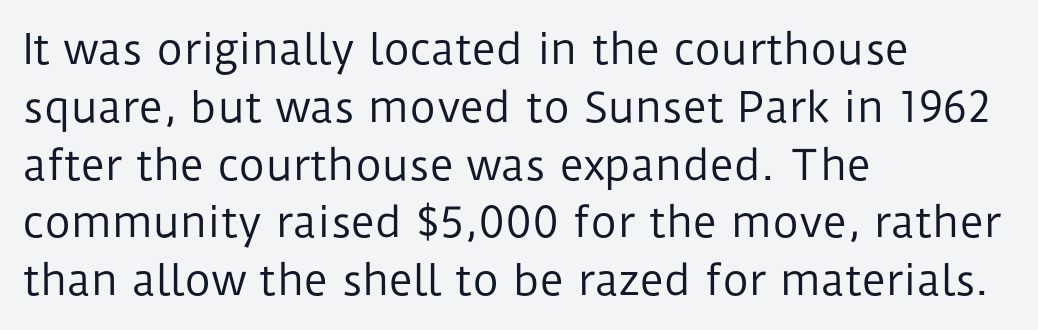
Does extra space separate the letters? No, they use regular spacing. Typographically, this falls in the sans-serif category. The compositor pushed each line to the left boundary. Upright lettering throughout. Compared with a typical body face, this is equally light or lighter still.
